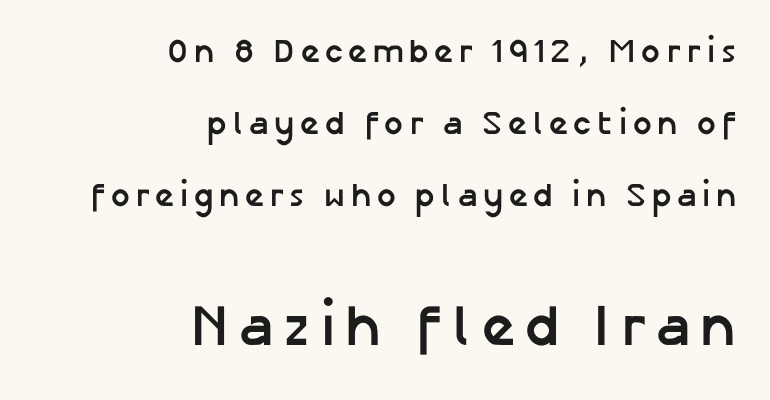
{"serif": "no", "italic": "no", "bold": "yes", "weight": "semibold", "width": "normal", "stroke_contrast": "low", "x_height": "medium", "monospaced": "no", "underline": "no", "align": "right", "line_spacing": "loose", "line_spacing_ratio": 2.18, "larger_block": "second", "size_ratio": 1.76, "glyph_px": 58}
